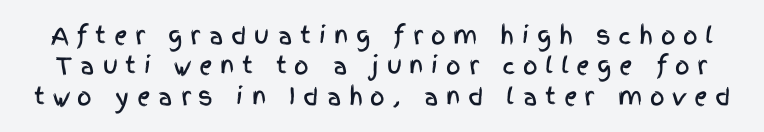
The image shows 23 px text type, upright; set normal line spacing (1.32x), unusually wide letter spacing (+0.33 em), not underlined.
